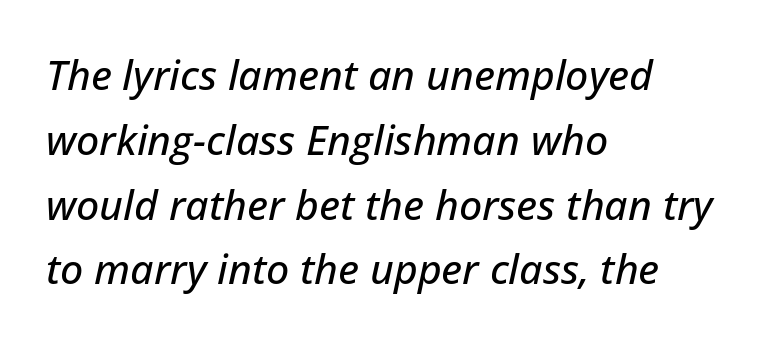
The image shows 41 px text type, italic (leaning right); set left-aligned, normal line spacing (1.58x), normal letter spacing, not underlined; low stroke contrast and a medium x-height.
